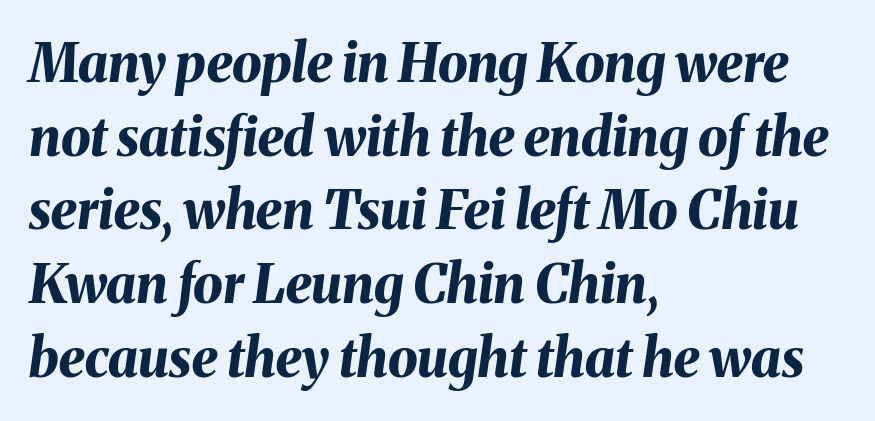
Q: Is the text bold? A: Yes.
Q: Is the text italic (slanted)? A: Yes, it leans right by about 8 degrees.
Q: Is the text underlined? A: No.
Q: How is the paragraph aligned? A: Left-aligned.
Q: Is the spacing between letters normal or unusually wide? A: Normal.
Q: Is the spacing between lines tight, normal or loose? A: Normal.
Q: Width (condensed, normal, or wide)? A: Normal.
Q: Stroke contrast? A: Medium.
Q: x-height? A: Medium.
Q: Monospaced? A: No.
